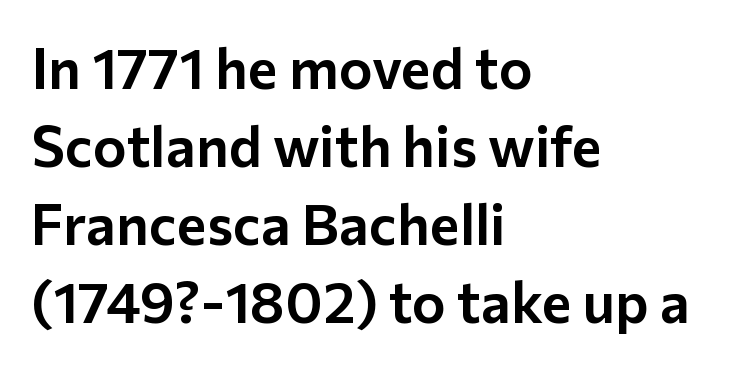
{"serif": "no", "italic": "no", "width": "normal", "stroke_contrast": "low", "x_height": "medium", "monospaced": "no", "underline": "no", "align": "left", "line_spacing": "normal", "line_spacing_ratio": 1.37, "letter_spacing": "normal", "letter_spacing_em": 0.0, "glyph_px": 57}
